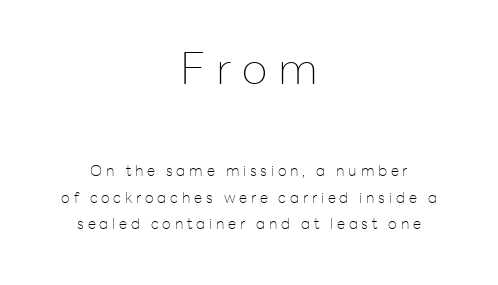
{"serif": "no", "italic": "no", "bold": "no", "weight": "thin", "width": "normal", "stroke_contrast": "low", "x_height": "medium", "monospaced": "no", "underline": "no", "align": "center", "line_spacing_ratio": 1.77, "letter_spacing": "wide", "letter_spacing_em": 0.25, "larger_block": "first", "size_ratio": 2.93, "glyph_px": 44}
